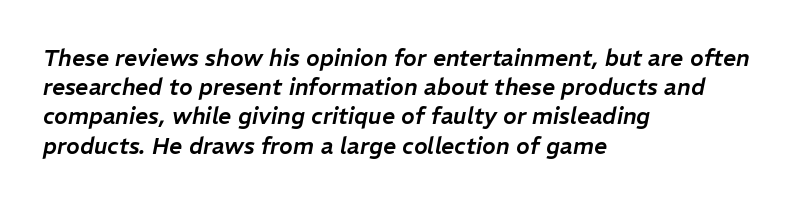
Q: Is the text italic (slanted)? A: Yes, it leans right by about 11 degrees.
Q: Is the text underlined? A: No.
Q: How is the paragraph aligned? A: Left-aligned.
Q: Is the spacing between letters normal or unusually wide? A: Normal.
Q: Is the spacing between lines tight, normal or loose? A: Normal.
